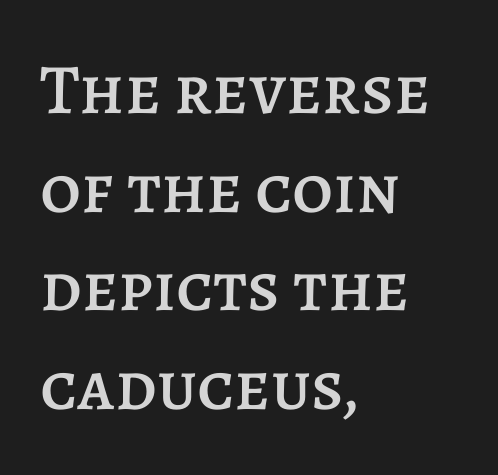
Q: Is the text italic (slanted)? A: No, it is upright.
Q: Is the text underlined? A: No.
Q: How is the paragraph aligned? A: Left-aligned.
Q: Is the spacing between letters normal or unusually wide? A: Normal.
Q: Is the spacing between lines tight, normal or loose? A: Normal.
Q: Width (condensed, normal, or wide)? A: Normal.
Q: Stroke contrast? A: Low.
Q: x-height? A: Large.
Q: Monospaced? A: No.
